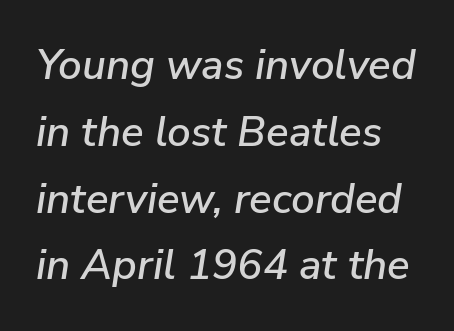
{"italic": "yes", "lean": "right", "slant_degrees": 9, "width": "normal", "stroke_contrast": "low", "x_height": "medium", "monospaced": "no", "underline": "no", "line_spacing": "normal", "line_spacing_ratio": 1.59, "letter_spacing": "normal", "letter_spacing_em": 0.0, "glyph_px": 42}
